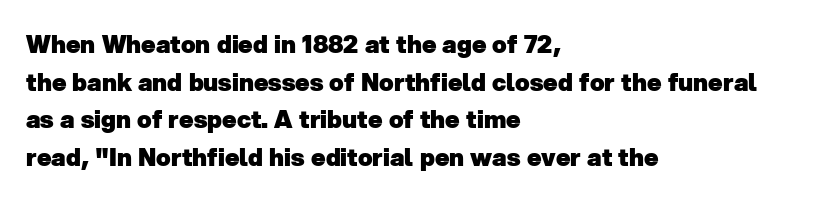
Q: Is the text bold? A: Yes.
Q: Is the text underlined? A: No.
Q: How is the paragraph aligned? A: Left-aligned.
Q: Is the spacing between letters normal or unusually wide? A: Normal.
Q: Is the spacing between lines tight, normal or loose? A: Normal.
